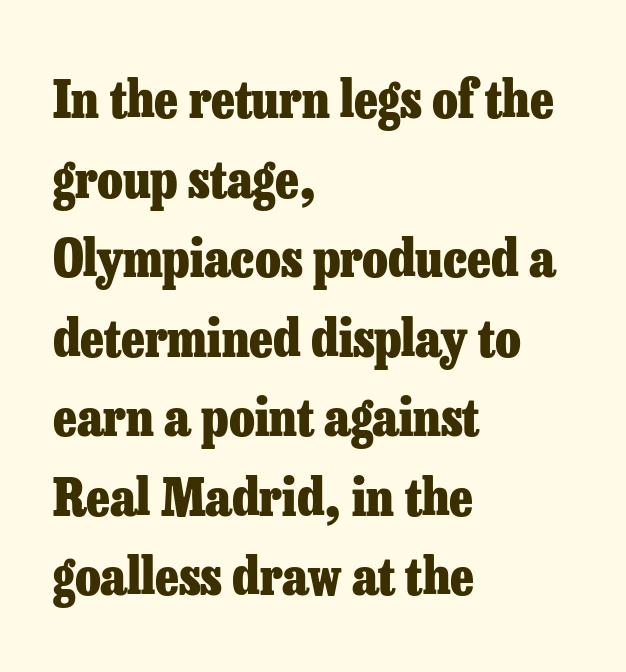
How are the letters spaced? Ordinarily, with no added tracking. Heavy, bold letterforms. You can tell it's not italic because the verticals are truly vertical. Here the designer chose a conventional face with non-uniform glyph widths. Check where the strokes stop: tiny serifs finish them off.
